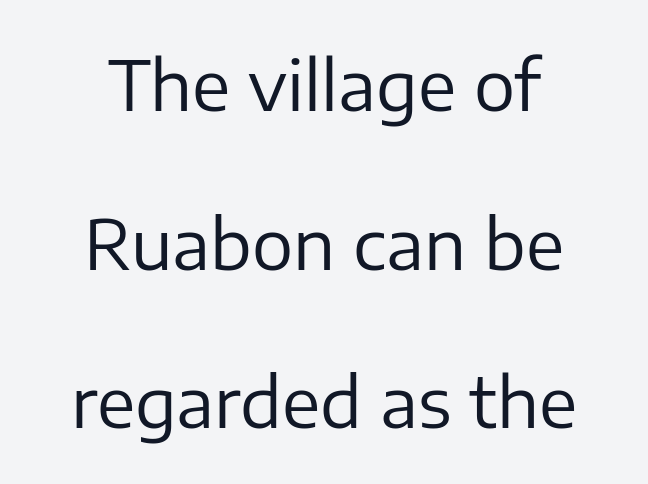
The text was rendered using a sans face with plain stroke endings. The string is rendered with underlining switched off. Character widths vary here, with narrow letters taking less room than wide ones. A student would call this center alignment; a typographer would say set centered.
